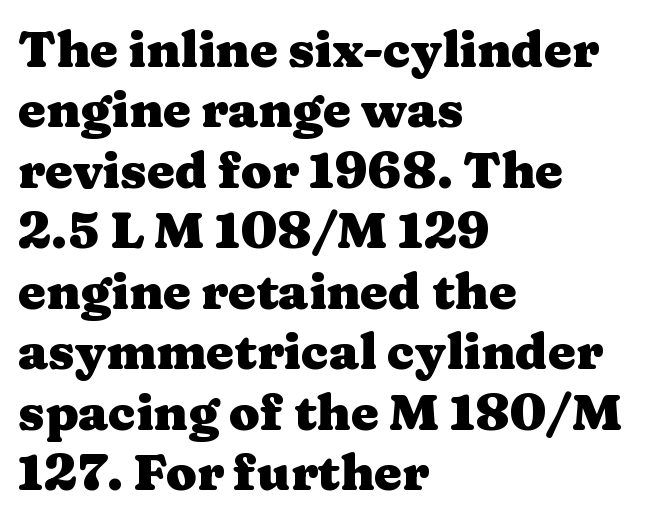
Q: Is the text bold? A: Yes.
Q: Is the text italic (slanted)? A: No, it is upright.
Q: Is the typeface a serif or a sans-serif typeface? A: Serif.
Q: Is the text underlined? A: No.
Q: How is the paragraph aligned? A: Left-aligned.
Q: Is the spacing between letters normal or unusually wide? A: Normal.
Q: Width (condensed, normal, or wide)? A: Wide.
Q: Stroke contrast? A: Medium.
Q: x-height? A: Medium.
Q: Monospaced? A: No.
